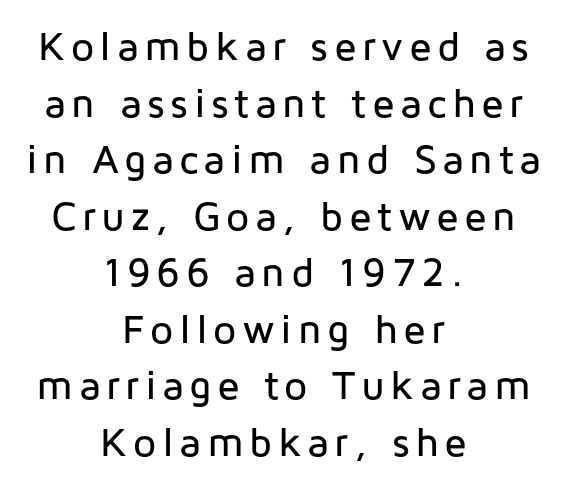
Q: Is the text italic (slanted)? A: No, it is upright.
Q: Is the typeface a serif or a sans-serif typeface? A: Sans-serif.
Q: Is the text underlined? A: No.
Q: How is the paragraph aligned? A: Centered.
Q: Is the spacing between lines tight, normal or loose? A: Normal.
Q: Width (condensed, normal, or wide)? A: Normal.
Q: Stroke contrast? A: Low.
Q: x-height? A: Medium.
Q: Monospaced? A: No.
